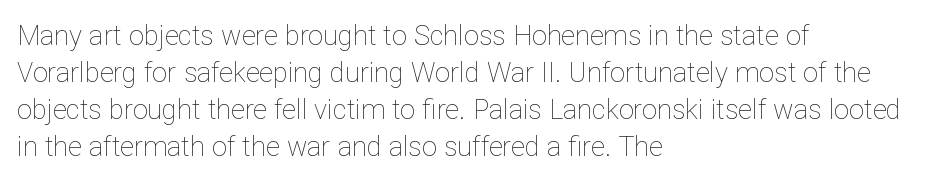
Q: Is the text bold? A: No.
Q: Is the text italic (slanted)? A: No, it is upright.
Q: Is the text underlined? A: No.
Q: How is the paragraph aligned? A: Left-aligned.
Q: Is the spacing between letters normal or unusually wide? A: Normal.
Q: Is the spacing between lines tight, normal or loose? A: Normal.
